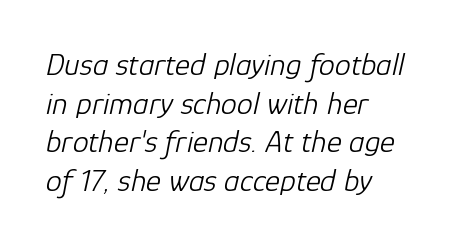
{"italic": "yes", "lean": "right", "slant_degrees": 12, "bold": "no", "weight": "light", "width": "normal", "stroke_contrast": "low", "x_height": "medium", "monospaced": "no", "underline": "no", "align": "left", "line_spacing_ratio": 1.21, "letter_spacing": "normal", "letter_spacing_em": 0.0, "glyph_px": 32}
